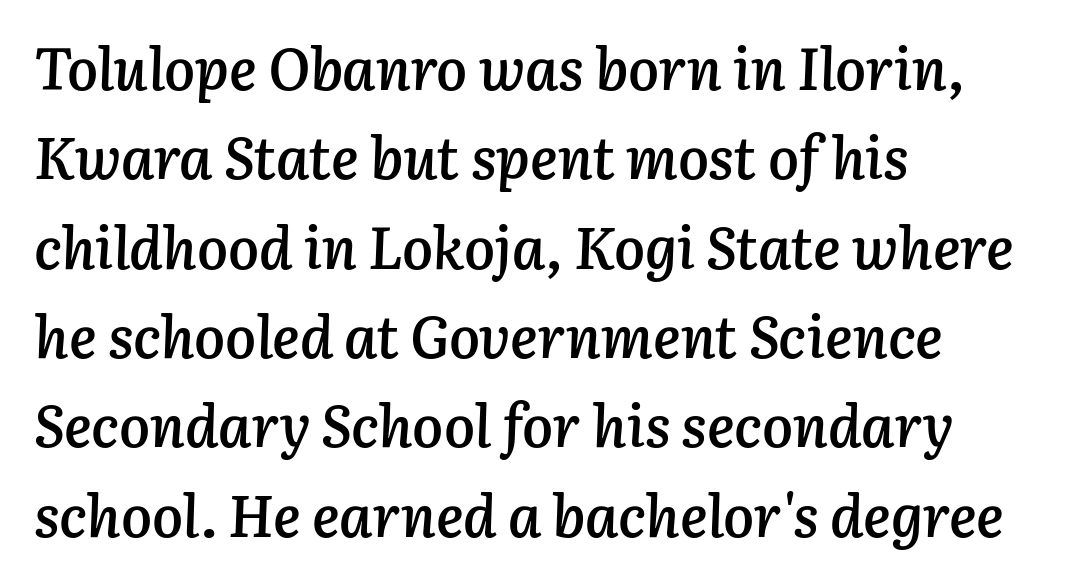
Q: Is the text bold? A: Semi-bold.
Q: Is the text italic (slanted)? A: Yes, it leans right by about 3 degrees.
Q: Is the text underlined? A: No.
Q: How is the paragraph aligned? A: Left-aligned.
Q: Is the spacing between letters normal or unusually wide? A: Normal.
Q: Is the spacing between lines tight, normal or loose? A: Normal.
Q: Width (condensed, normal, or wide)? A: Normal.
Q: Stroke contrast? A: Low.
Q: x-height? A: Medium.
Q: Monospaced? A: No.
